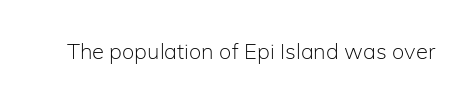
{"italic": "no", "bold": "no", "underline": "no", "letter_spacing": "normal", "letter_spacing_em": 0.0, "glyph_px": 22}
